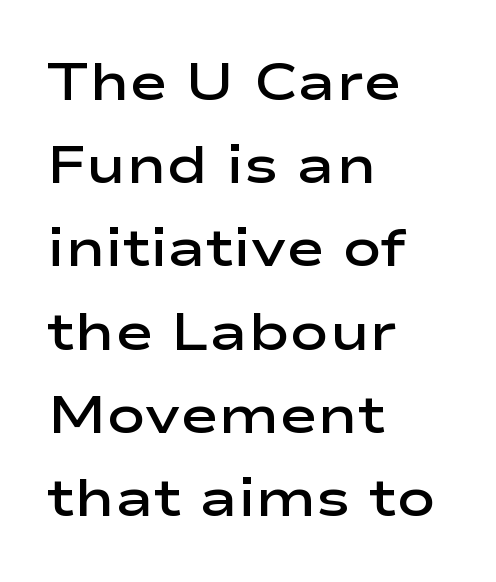
Q: Is the text bold? A: Semi-bold.
Q: Is the text italic (slanted)? A: No, it is upright.
Q: Is the typeface a serif or a sans-serif typeface? A: Sans-serif.
Q: Is the text underlined? A: No.
Q: How is the paragraph aligned? A: Left-aligned.
Q: Is the spacing between letters normal or unusually wide? A: Normal.
Q: Is the spacing between lines tight, normal or loose? A: Normal.
Q: Width (condensed, normal, or wide)? A: Wide.
Q: Stroke contrast? A: Low.
Q: x-height? A: Medium.
Q: Monospaced? A: No.
